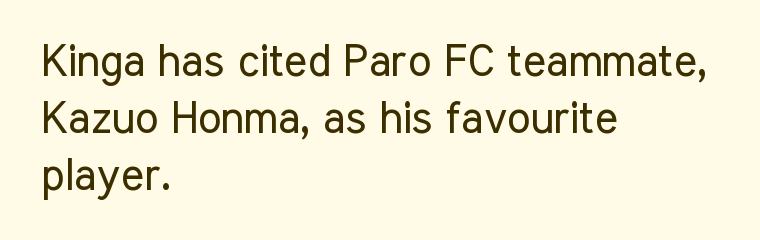
Every stem runs plumb, perpendicular to the baseline. A student would call this left alignment; a typographer would say flush left, rag right. Words float on clear page, feet unadorned. Each letter keeps its own natural width here, so spacing adapts to shape.
